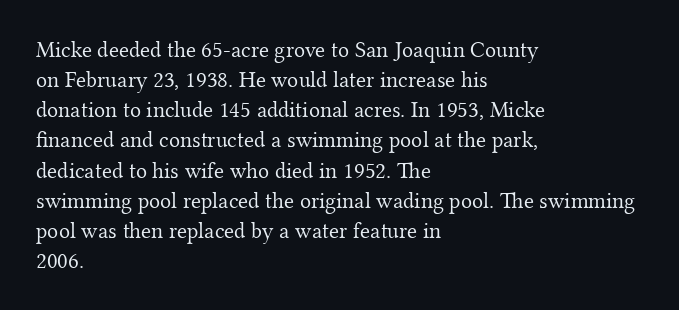
Teacher's note: observe the even left margin — that is flush-left alignment. Does extra space separate the letters? No, they use regular spacing. In terms of posture, this sample is upright. The glyphs are unaccompanied by any horizontal stroke below them. The lines sit at an ordinary, default distance from one another.
